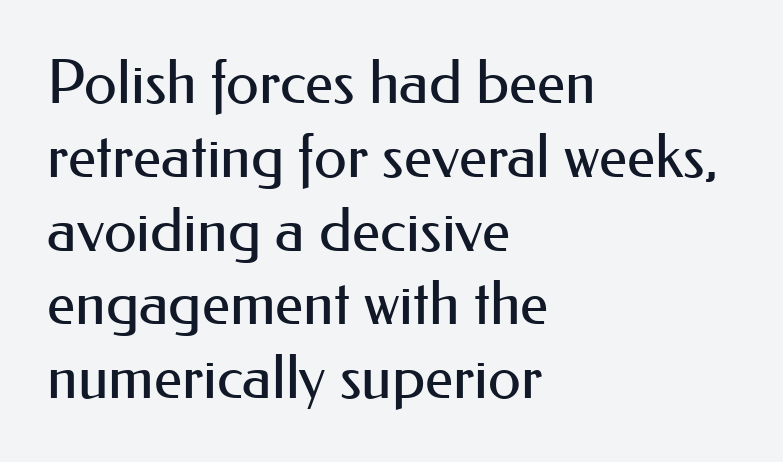
The image shows 60 px regular-weight sans-serif type, upright; set left-aligned, line spacing 1.23x, normal letter spacing, not underlined; medium stroke contrast and a small x-height.
